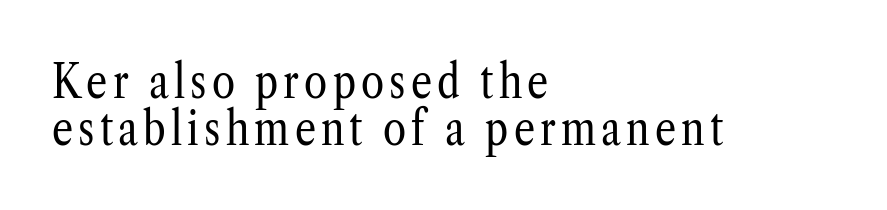
{"serif": "yes", "italic": "no", "bold": "no", "weight": "regular", "width": "condensed", "stroke_contrast": "low", "x_height": "medium", "monospaced": "no", "underline": "no", "align": "left", "line_spacing": "tight", "line_spacing_ratio": 1.0, "glyph_px": 47}
